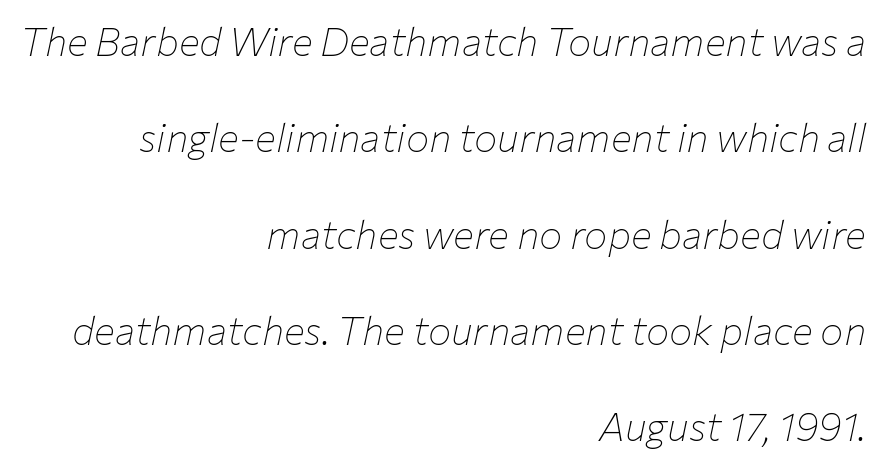
Caption: standard tracking, unaltered. An italicized treatment has been applied to the whole sample. What's the leading like? Stretched, with rows far apart. Descenders are the only things crossing below the line.
